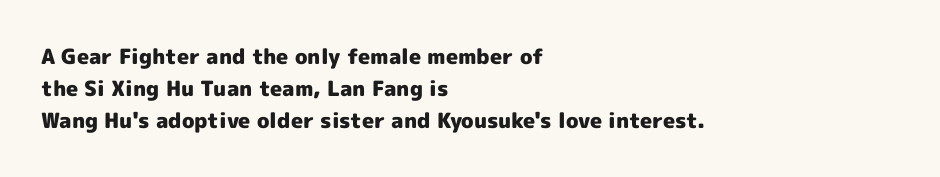
Q: Is the text bold? A: Yes.
Q: Is the text italic (slanted)? A: No, it is upright.
Q: Is the text underlined? A: No.
Q: How is the paragraph aligned? A: Left-aligned.
Q: Is the spacing between letters normal or unusually wide? A: Normal.
Q: Is the spacing between lines tight, normal or loose? A: Normal.
